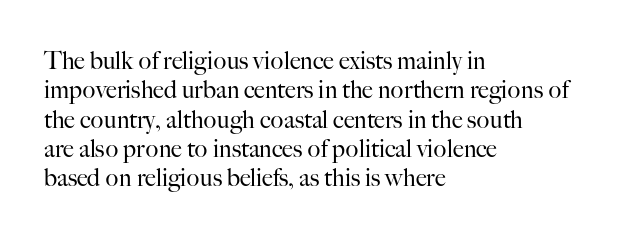
Notice how the stems are strictly vertical — no italics here. Standard letterfit; no display-style spreading of the glyphs. The space beneath each line is pristine and unruled. Counters stay open thanks to moderate or lighter strokes. A classic flush-left, rag-right setting is used for this passage.
